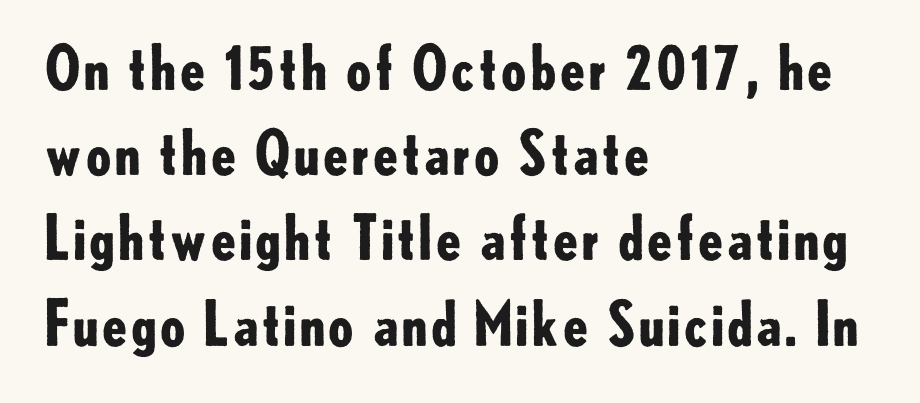
{"serif": "no", "italic": "no", "bold": "yes", "weight": "bold", "width": "normal", "stroke_contrast": "low", "x_height": "small", "monospaced": "no", "underline": "no", "align": "left", "line_spacing": "normal", "line_spacing_ratio": 1.42, "letter_spacing": "normal", "letter_spacing_em": 0.0, "glyph_px": 60}
